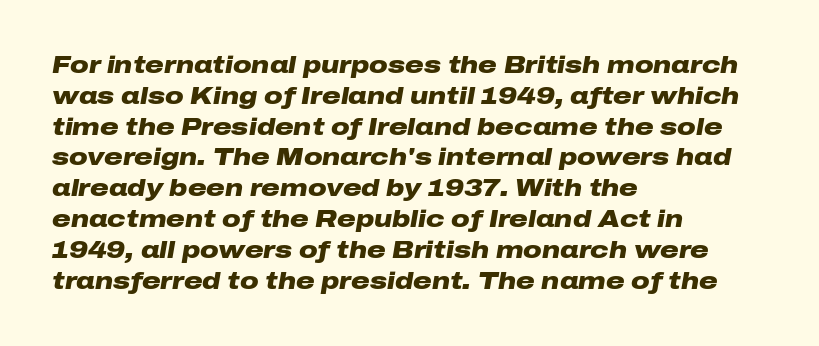
These lines are set flush left with a ragged right edge. The face used here has the dense, thick strokes of a bold. The leading is moderate, giving the passage an even texture. Unmarked baselines from the first word to the last.
